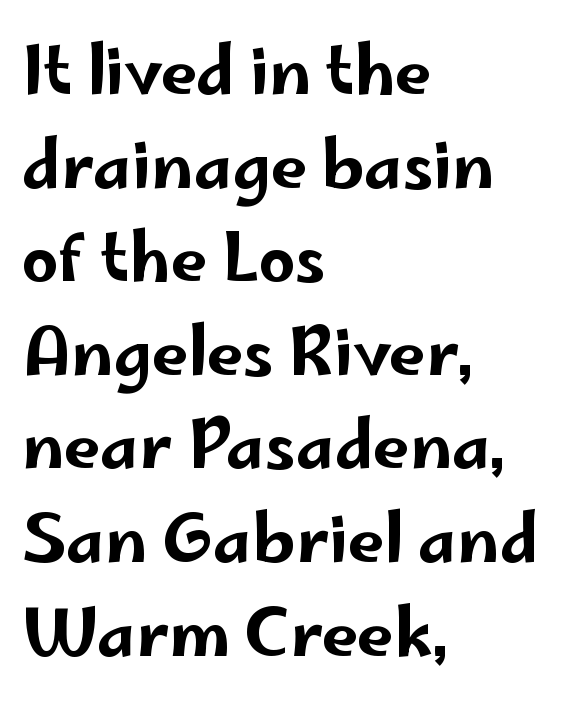
The image shows 65 px wide sans-serif type, upright; set left-aligned, normal line spacing (1.44x), normal letter spacing, not underlined; low stroke contrast and a small x-height.
